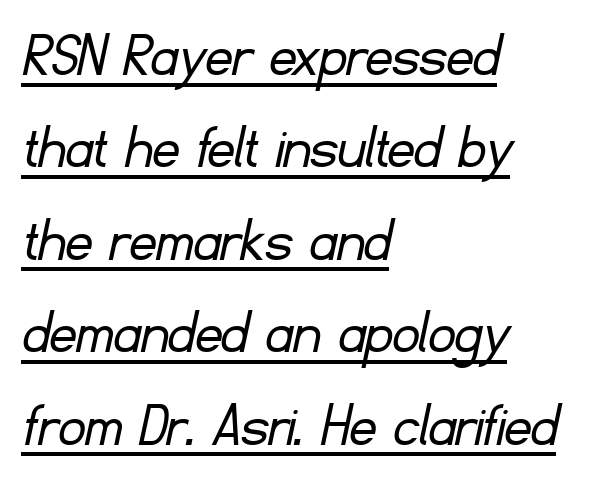
Are there feet on the stems? There aren't — it's a sans. Do the characters align in a grid? No, the font is proportional. Between one letter and the next there's only the usual sliver of space. The typesetter has applied underlining to the passage shown.
